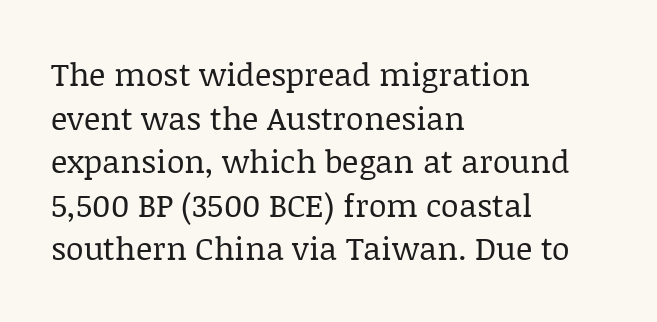
{"serif": "yes", "italic": "no", "bold": "no", "weight": "regular", "width": "normal", "stroke_contrast": "low", "x_height": "large", "monospaced": "no", "underline": "no", "align": "left", "line_spacing": "normal", "line_spacing_ratio": 1.36, "letter_spacing": "normal", "letter_spacing_em": 0.0, "glyph_px": 32}
